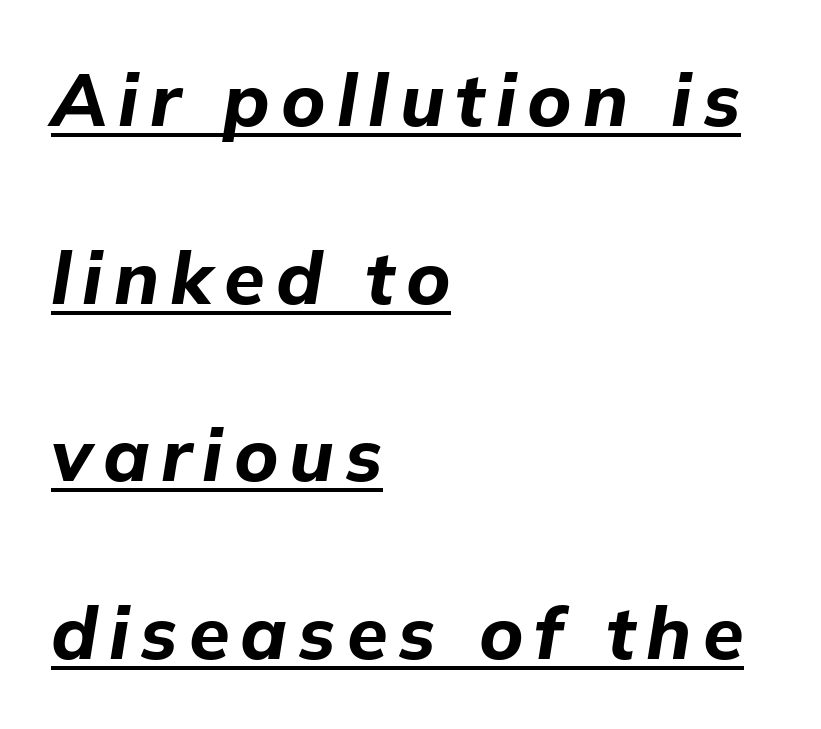
The image shows 74 px bold type, italic (leaning right); set left-aligned, loose line spacing (2.4x), underlined; low stroke contrast and a medium x-height.
